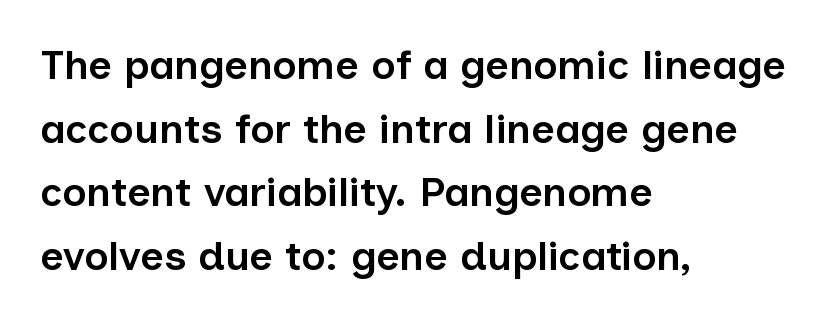
The image shows 41 px semibold sans-serif type, upright; set left-aligned, normal line spacing (1.55x), normal letter spacing, not underlined; low stroke contrast and a medium x-height.
